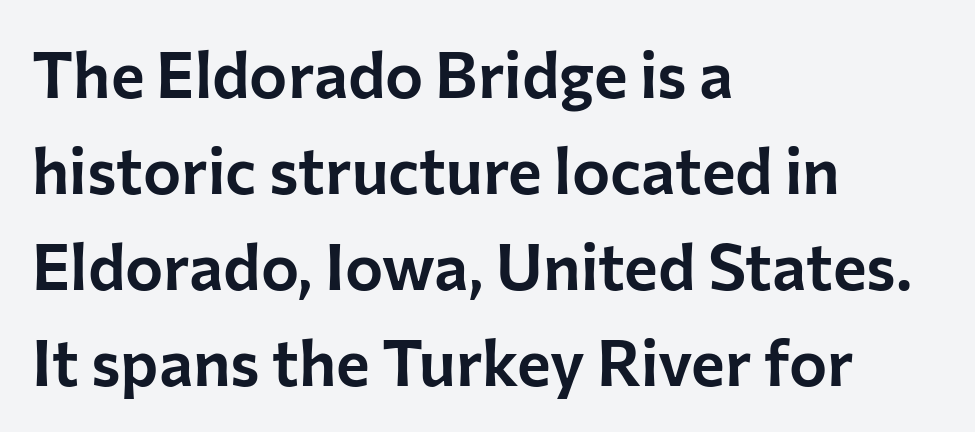
{"serif": "no", "italic": "no", "width": "normal", "stroke_contrast": "low", "x_height": "medium", "monospaced": "no", "underline": "no", "align": "left", "line_spacing": "normal", "line_spacing_ratio": 1.5, "letter_spacing": "normal", "letter_spacing_em": 0.0, "glyph_px": 64}
